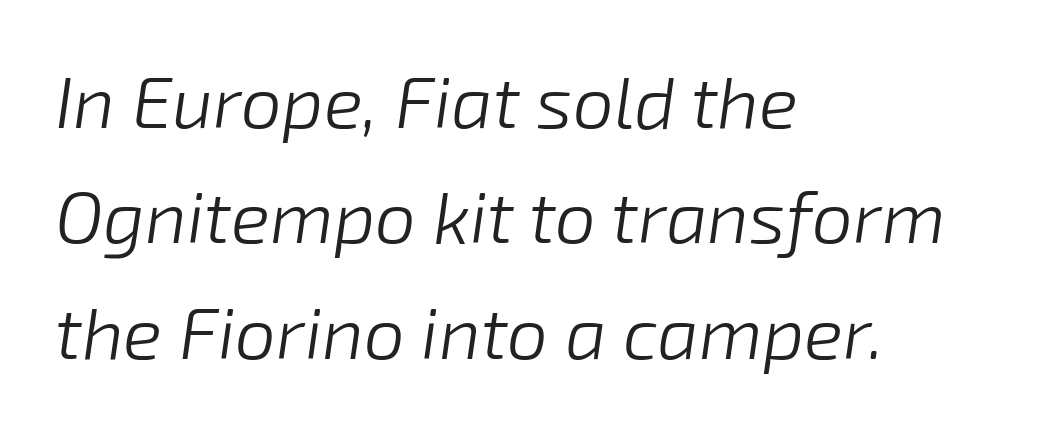
The image shows 73 px light type, italic (leaning right); set left-aligned, normal line spacing (1.58x), normal letter spacing, not underlined; low stroke contrast and a medium x-height.
